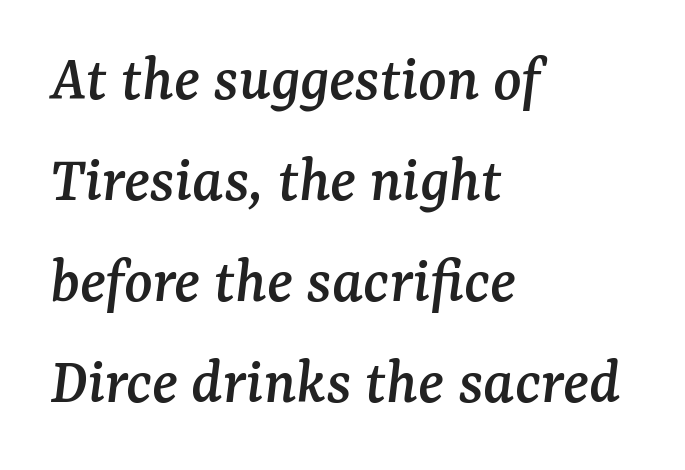
Q: Is the text italic (slanted)? A: Yes, it leans right by about 7 degrees.
Q: Is the typeface a serif or a sans-serif typeface? A: Serif.
Q: Is the text underlined? A: No.
Q: How is the paragraph aligned? A: Left-aligned.
Q: Is the spacing between letters normal or unusually wide? A: Normal.
Q: Is the spacing between lines tight, normal or loose? A: Normal.
Q: Width (condensed, normal, or wide)? A: Normal.
Q: Stroke contrast? A: Medium.
Q: x-height? A: Medium.
Q: Monospaced? A: No.
